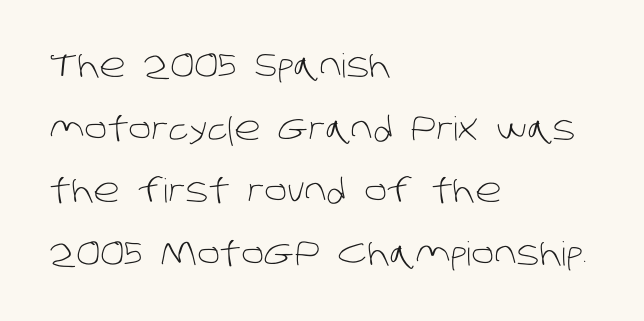
{"serif": "no", "bold": "no", "weight": "light", "width": "normal", "stroke_contrast": "low", "x_height": "large", "monospaced": "no", "underline": "no", "align": "left", "line_spacing": "loose", "line_spacing_ratio": 1.9, "letter_spacing": "normal", "letter_spacing_em": 0.0, "glyph_px": 33}
